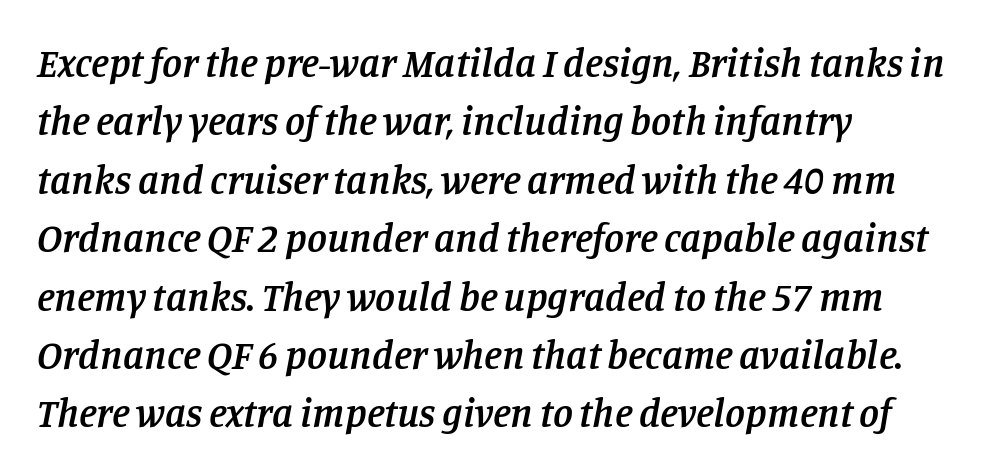
Q: Is the text bold? A: Semi-bold.
Q: Is the text italic (slanted)? A: Yes, it leans right by about 11 degrees.
Q: Is the typeface a serif or a sans-serif typeface? A: Serif.
Q: Is the text underlined? A: No.
Q: How is the paragraph aligned? A: Left-aligned.
Q: Is the spacing between letters normal or unusually wide? A: Normal.
Q: Is the spacing between lines tight, normal or loose? A: Normal.
Q: Width (condensed, normal, or wide)? A: Normal.
Q: Stroke contrast? A: Low.
Q: x-height? A: Large.
Q: Monospaced? A: No.
